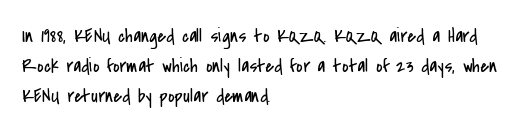
Q: Is the text bold? A: No.
Q: Is the text italic (slanted)? A: No, it is upright.
Q: Is the text underlined? A: No.
Q: How is the paragraph aligned? A: Left-aligned.
Q: Is the spacing between letters normal or unusually wide? A: Normal.
Q: Is the spacing between lines tight, normal or loose? A: Normal.
